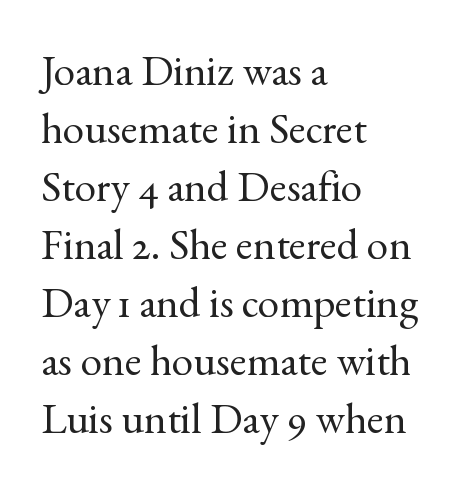
{"serif": "yes", "italic": "no", "bold": "no", "weight": "regular", "width": "normal", "x_height": "small", "monospaced": "no", "underline": "no", "align": "left", "line_spacing": "normal", "line_spacing_ratio": 1.35, "letter_spacing": "normal", "letter_spacing_em": 0.0, "glyph_px": 43}
